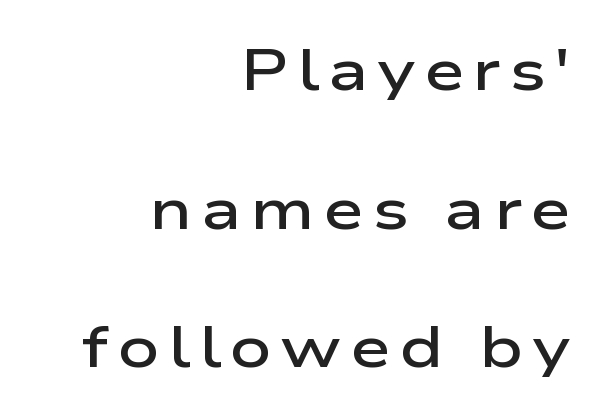
{"serif": "no", "italic": "no", "bold": "semi", "weight": "semibold", "width": "wide", "stroke_contrast": "low", "x_height": "medium", "monospaced": "no", "underline": "no", "align": "right", "line_spacing": "loose", "line_spacing_ratio": 2.39, "glyph_px": 58}
